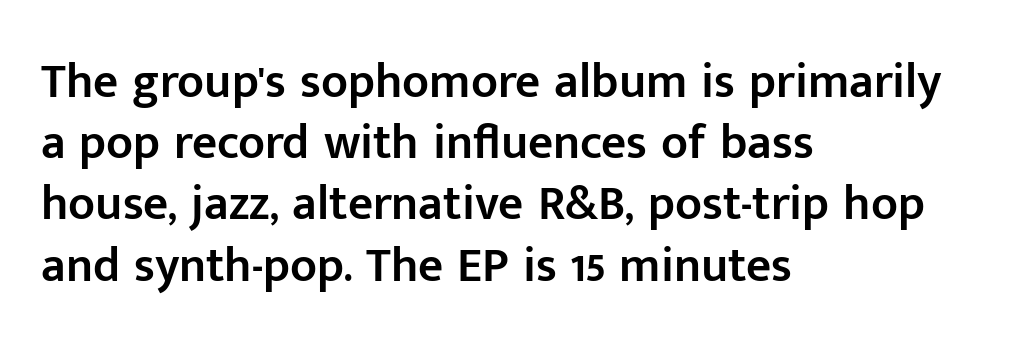
The image shows 49 px semibold sans-serif type, upright; set left-aligned, normal line spacing (1.25x), normal letter spacing, not underlined; low stroke contrast and a medium x-height.
